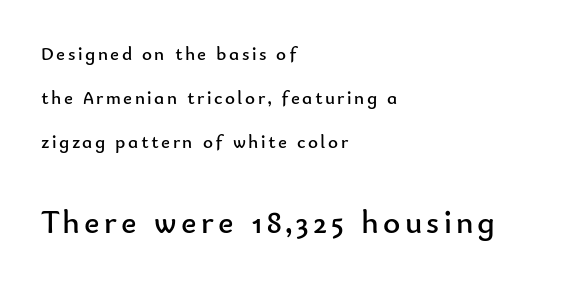
Q: Is the text bold? A: No.
Q: Is the text italic (slanted)? A: No, it is upright.
Q: Is the typeface a serif or a sans-serif typeface? A: Sans-serif.
Q: Is the text underlined? A: No.
Q: How is the paragraph aligned? A: Left-aligned.
Q: Is the spacing between lines tight, normal or loose? A: Loose.
Q: Which block of text is set in a larger size, the first (top) or the second (bottom)? A: The second (bottom) one.
Q: Width (condensed, normal, or wide)? A: Normal.
Q: Stroke contrast? A: Low.
Q: x-height? A: Small.
Q: Monospaced? A: No.
